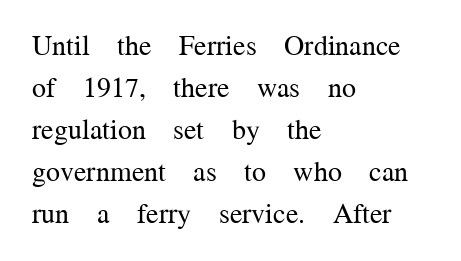
{"serif": "yes", "italic": "no", "bold": "no", "weight": "regular", "width": "normal", "stroke_contrast": "medium", "x_height": "medium", "monospaced": "no", "underline": "no", "align": "left", "line_spacing": "normal", "line_spacing_ratio": 1.5, "letter_spacing": "normal", "letter_spacing_em": 0.0, "glyph_px": 28}
